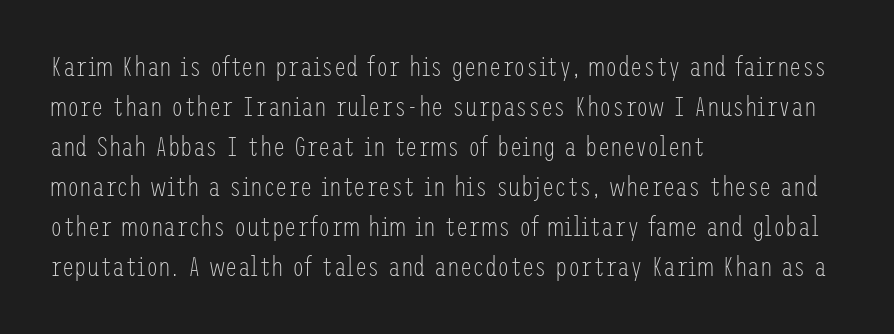
{"serif": "no", "italic": "no", "bold": "no", "weight": "light", "width": "condensed", "stroke_contrast": "low", "x_height": "medium", "underline": "no", "align": "left", "line_spacing": "normal", "line_spacing_ratio": 1.43, "letter_spacing": "normal", "letter_spacing_em": 0.0, "glyph_px": 28}
